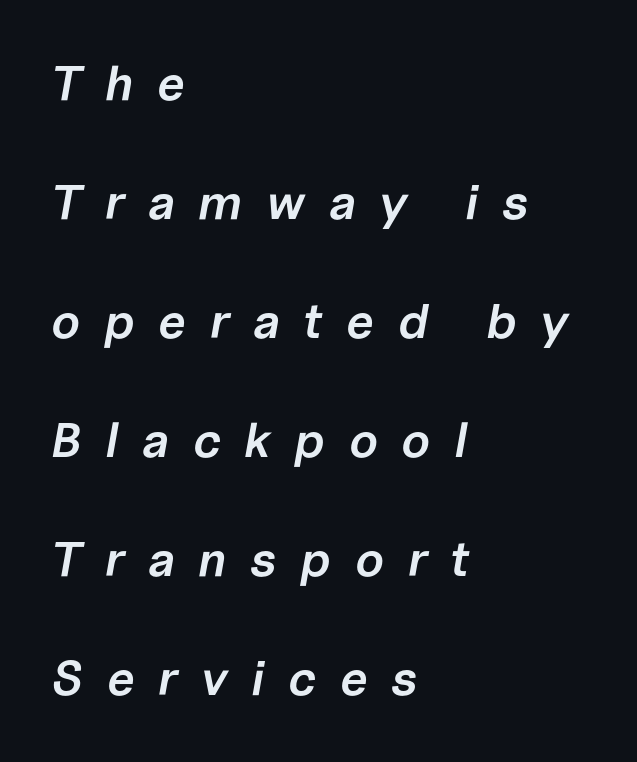
The image shows 49 px semibold type, italic (leaning right); set left-aligned, loose line spacing (2.43x), unusually wide letter spacing (+0.48 em), not underlined; low stroke contrast and a medium x-height.
